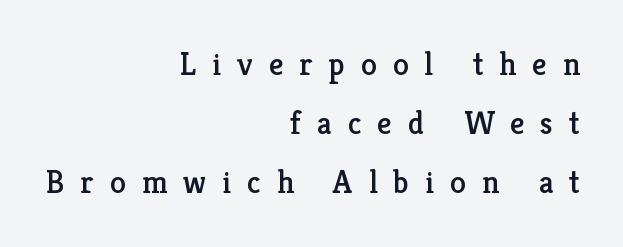
Underlining? Definitely not there. Nope, not italic — everything's standing straight. Type style note: has serifs. How are the letters spaced? Widely, with obvious added tracking. Here the designer chose a conventional face with non-uniform glyph widths. The paragraph has a hard right edge and a soft left edge.
